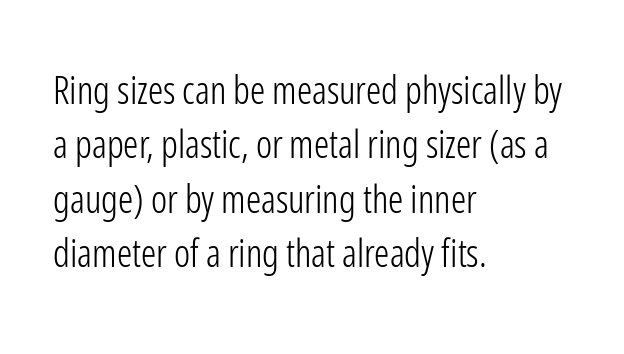
The characters display no serif detailing; their extremities are plain. Glyph-to-glyph distance matches everyday printed text. Underlining? Definitely not there. You can tell it's not italic because the verticals are truly vertical.
